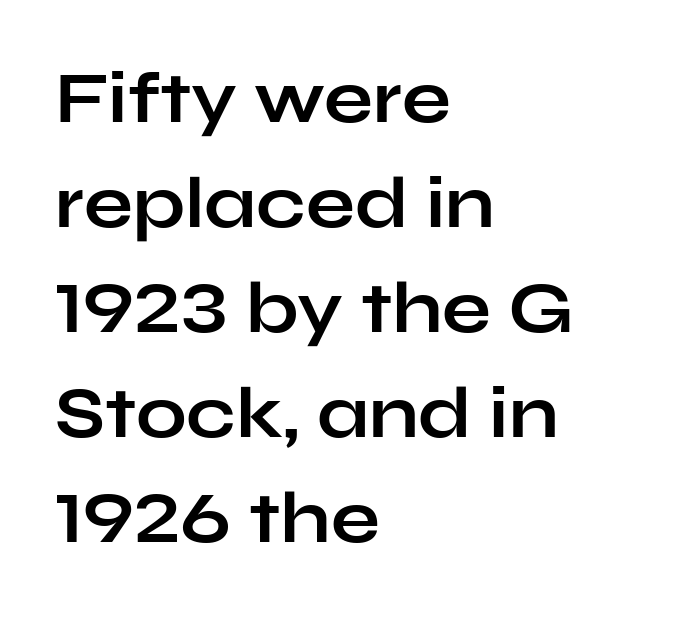
The image shows 72 px bold, wide sans-serif type, upright; set left-aligned, normal line spacing (1.46x), normal letter spacing, not underlined; low stroke contrast and a medium x-height.
